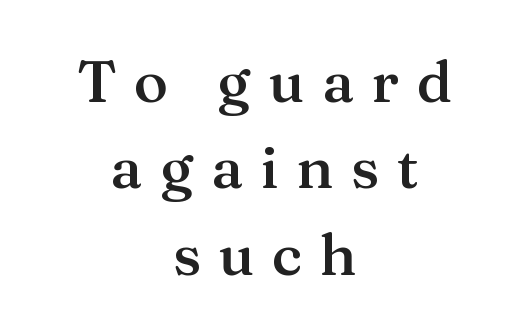
{"serif": "yes", "italic": "no", "bold": "semi", "weight": "semibold", "width": "normal", "stroke_contrast": "medium", "x_height": "medium", "monospaced": "no", "underline": "no", "align": "center", "line_spacing": "normal", "line_spacing_ratio": 1.49, "letter_spacing": "wide", "letter_spacing_em": 0.31, "glyph_px": 58}
